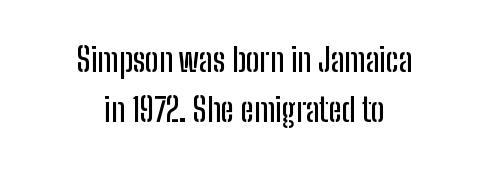
The image shows 32 px condensed sans-serif type, upright; set centered, normal line spacing (1.57x), normal letter spacing, not underlined; low stroke contrast and a medium x-height.
